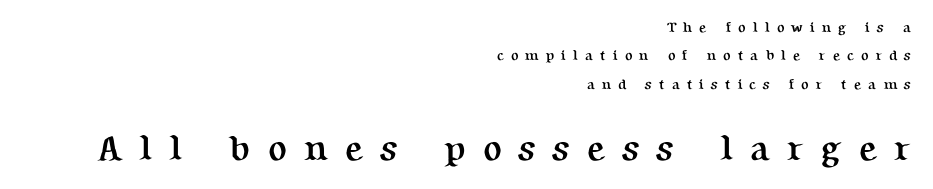
The lines are spread far apart with generous leading. Visually the block forms a straight wall on the right and a jagged coastline on the left. Style check: upright. Here the glyphs are tracked loosely, breaking word shapes into spaced letters. Each row of text sits above clean, open space. Letterform terminals end in serifs throughout the passage.
